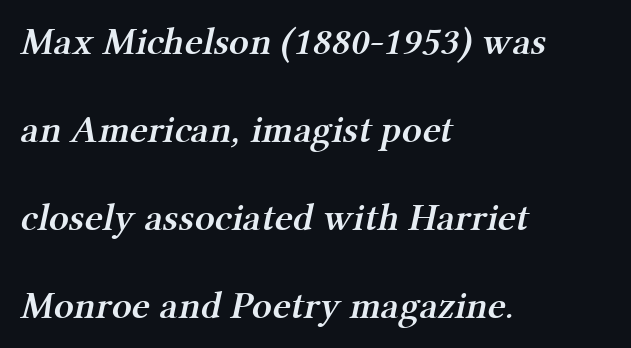
The image shows 39 px semibold serif type; set left-aligned, loose line spacing (2.26x), normal letter spacing, not underlined; medium stroke contrast and a medium x-height.
